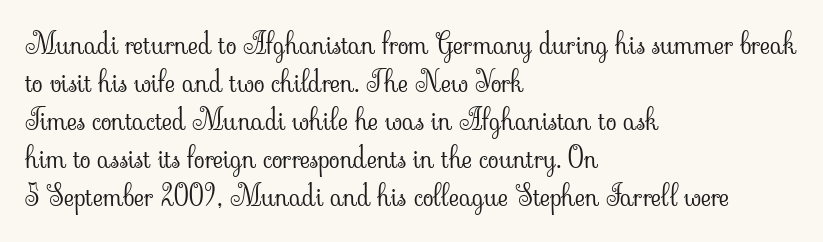
The image shows 28 px light serif type, upright; set left-aligned, normal line spacing (1.36x), normal letter spacing, not underlined; low stroke contrast and a small x-height.
